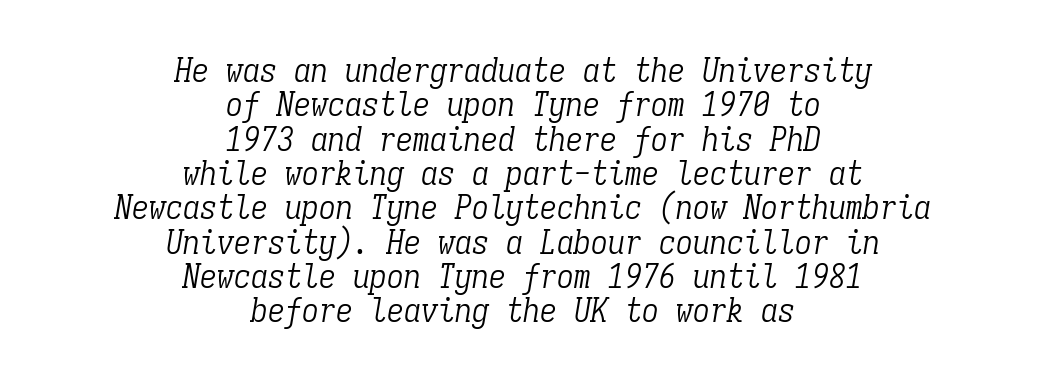
The image shows 34 px light, condensed serif type, italic (leaning right), monospaced; set centered, tight line spacing (1.01x), normal letter spacing, not underlined; low stroke contrast and a medium x-height.
